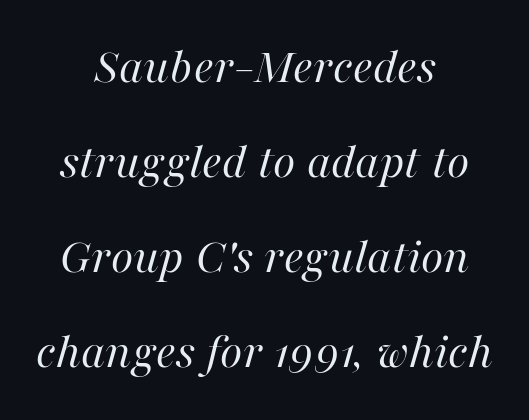
The image shows 52 px regular-weight type, italic (leaning right); set centered, line spacing 1.83x, normal letter spacing, not underlined; high stroke contrast and a medium x-height.
